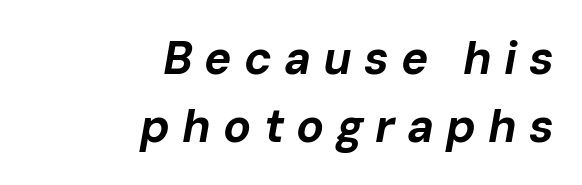
{"italic": "yes", "lean": "right", "slant_degrees": 10, "bold": "yes", "weight": "bold", "width": "normal", "stroke_contrast": "low", "x_height": "medium", "monospaced": "no", "underline": "no", "align": "right", "line_spacing": "normal", "line_spacing_ratio": 1.47, "letter_spacing": "wide", "letter_spacing_em": 0.26, "glyph_px": 46}
